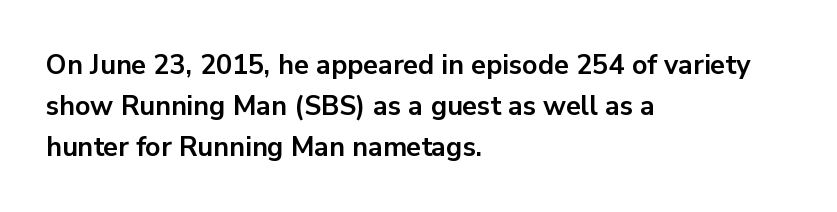
Q: Is the text bold? A: Yes.
Q: Is the text italic (slanted)? A: No, it is upright.
Q: Is the text underlined? A: No.
Q: How is the paragraph aligned? A: Left-aligned.
Q: Is the spacing between letters normal or unusually wide? A: Normal.
Q: Is the spacing between lines tight, normal or loose? A: Normal.
